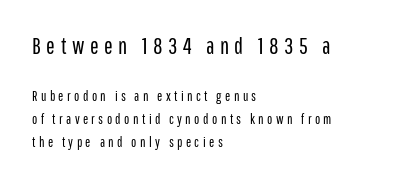
{"italic": "no", "bold": "no", "underline": "no", "align": "left", "line_spacing": "normal", "line_spacing_ratio": 1.61, "letter_spacing": "wide", "letter_spacing_em": 0.24, "larger_block": "first", "size_ratio": 1.64, "glyph_px": 23}
